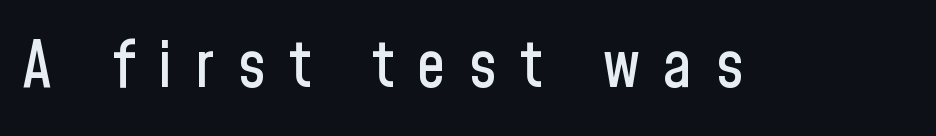
{"serif": "no", "italic": "no", "width": "condensed", "stroke_contrast": "low", "x_height": "medium", "monospaced": "no", "underline": "no", "letter_spacing": "wide", "letter_spacing_em": 0.36, "glyph_px": 65}
